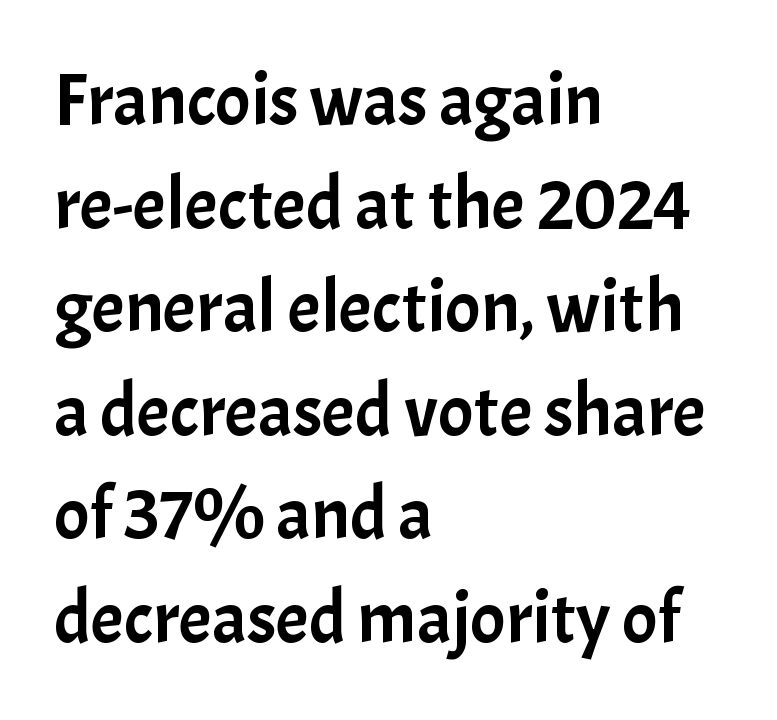
One-word summary of the alignment: left. The letters sit at their default tracking, neither squeezed nor spread. Think of a printed novel: that variable character pitch is what you see here. Words float on clear page, feet unadorned.
